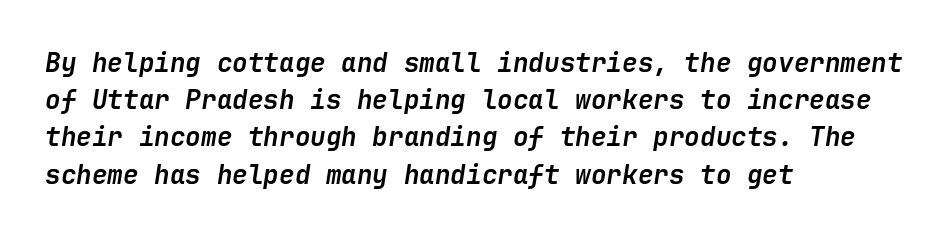
Q: Is the text bold? A: Yes.
Q: Is the text italic (slanted)? A: Yes, it leans right by about 9 degrees.
Q: Is the text underlined? A: No.
Q: How is the paragraph aligned? A: Left-aligned.
Q: Is the spacing between letters normal or unusually wide? A: Normal.
Q: Is the spacing between lines tight, normal or loose? A: Normal.
